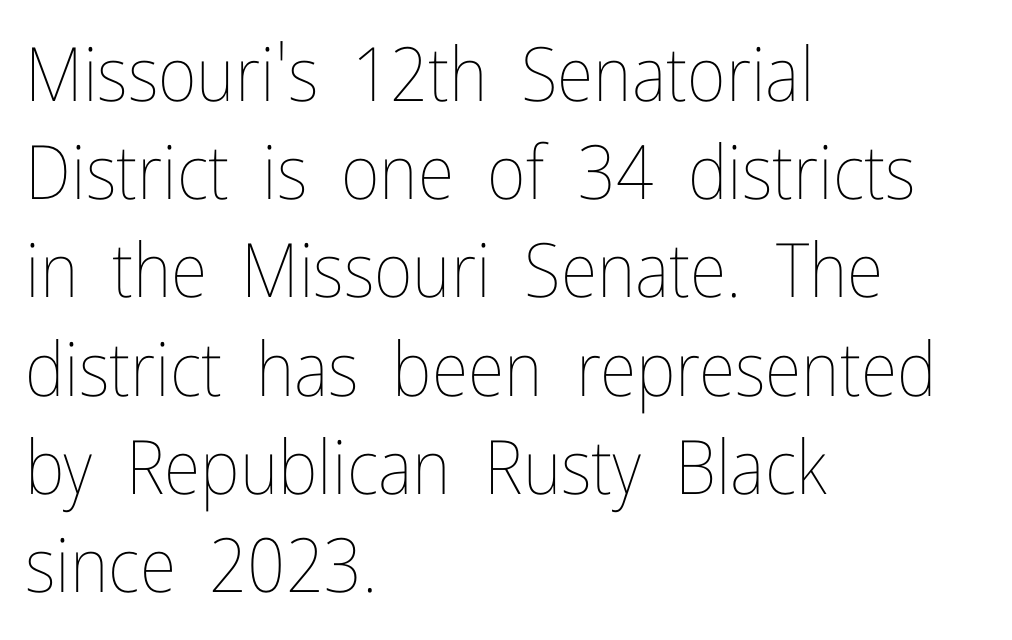
{"italic": "no", "bold": "no", "weight": "thin", "width": "condensed", "stroke_contrast": "low", "x_height": "medium", "monospaced": "no", "underline": "no", "align": "left", "line_spacing": "normal", "line_spacing_ratio": 1.31, "letter_spacing": "normal", "letter_spacing_em": 0.0, "glyph_px": 75}
